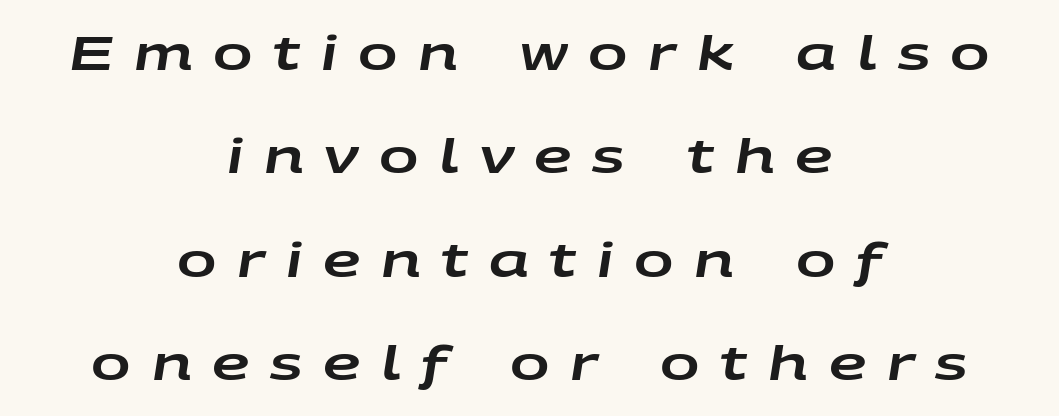
The image shows 47 px wide type, italic (leaning right); set centered, loose line spacing (2.2x), unusually wide letter spacing (+0.44 em), not underlined; low stroke contrast and a large x-height.
